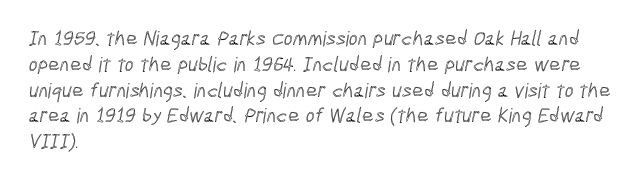
You could call the tracking neutral — neither tight nor loose. The glyphs are unaccompanied by any horizontal stroke below them. Each line starts at the same left margin while the right side varies.
